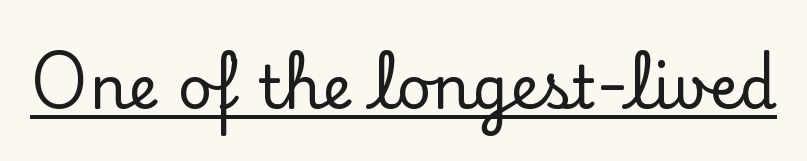
The image shows 60 px serif type, upright; set normal letter spacing, underlined; low stroke contrast and a small x-height.
